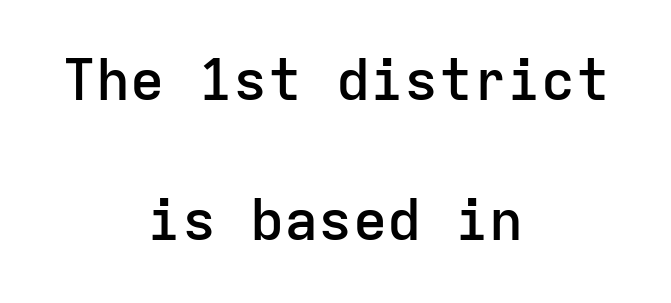
The image shows 57 px semibold sans-serif type, upright, monospaced; set centered, loose line spacing (2.46x), normal letter spacing, not underlined; low stroke contrast and a medium x-height.
